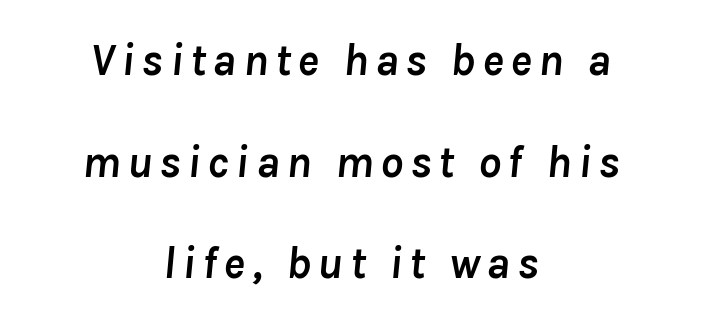
{"italic": "yes", "lean": "right", "slant_degrees": 8, "bold": "yes", "weight": "semibold", "width": "normal", "stroke_contrast": "low", "x_height": "medium", "monospaced": "no", "underline": "no", "align": "center", "line_spacing": "loose", "line_spacing_ratio": 2.26, "glyph_px": 45}
